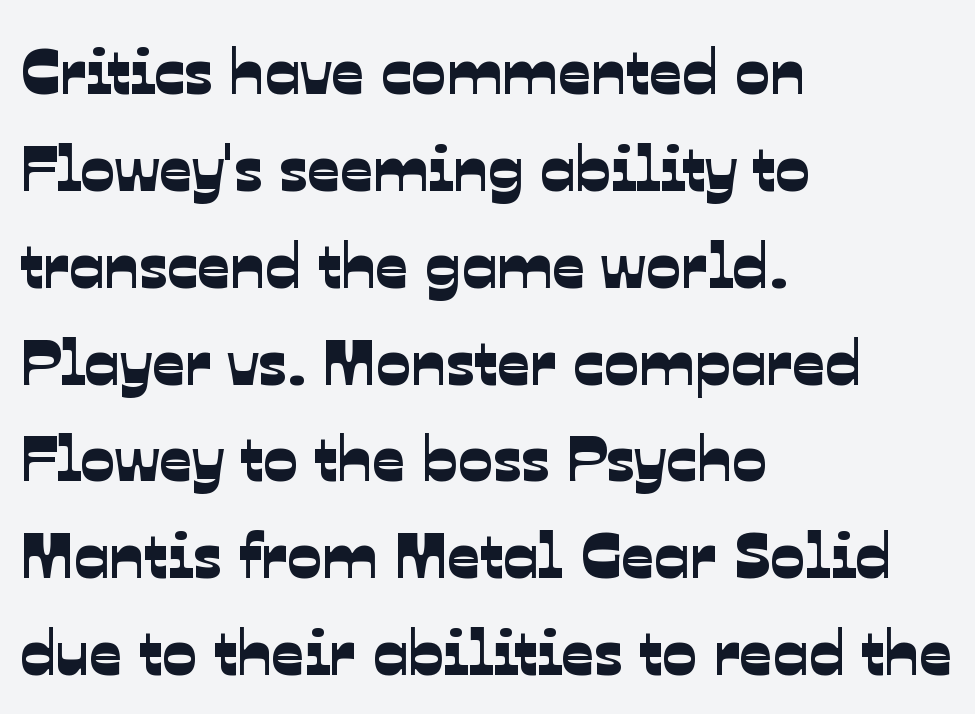
Q: Is the typeface a serif or a sans-serif typeface? A: Sans-serif.
Q: Is the text underlined? A: No.
Q: How is the paragraph aligned? A: Left-aligned.
Q: Is the spacing between letters normal or unusually wide? A: Normal.
Q: Is the spacing between lines tight, normal or loose? A: Normal.
Q: Width (condensed, normal, or wide)? A: Normal.
Q: Stroke contrast? A: Low.
Q: x-height? A: Medium.
Q: Monospaced? A: No.
